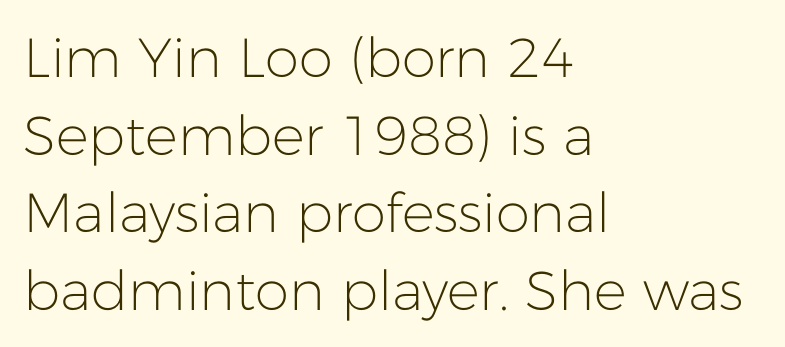
The image shows 55 px light sans-serif type, upright; set left-aligned, normal line spacing (1.41x), normal letter spacing, not underlined; low stroke contrast and a medium x-height.
